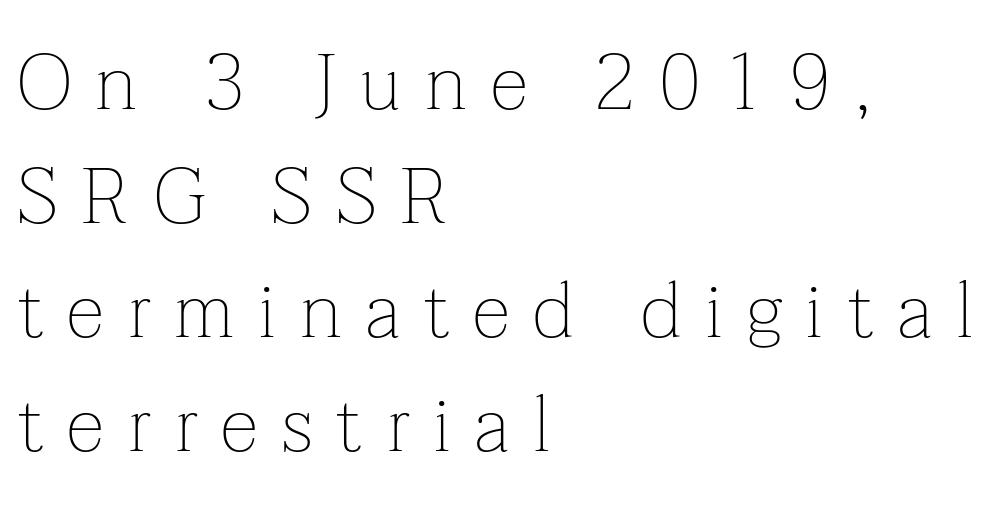
Q: Is the text bold? A: No.
Q: Is the text italic (slanted)? A: No, it is upright.
Q: Is the typeface a serif or a sans-serif typeface? A: Serif.
Q: Is the text underlined? A: No.
Q: How is the paragraph aligned? A: Left-aligned.
Q: Is the spacing between letters normal or unusually wide? A: Unusually wide.
Q: Is the spacing between lines tight, normal or loose? A: Normal.
Q: Width (condensed, normal, or wide)? A: Normal.
Q: Stroke contrast? A: Low.
Q: x-height? A: Medium.
Q: Monospaced? A: No.
